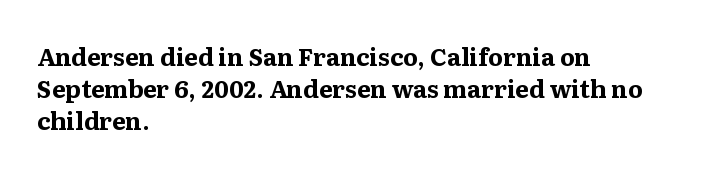
How are the letters spaced? Ordinarily, with no added tracking. Left-aligned paragraph, ragged on the right. The rows are spaced the way most documents space them. The glyphs are unaccompanied by any horizontal stroke below them. Weight check: bold — yes, fully. Ordinary non-slanted type is in use.
